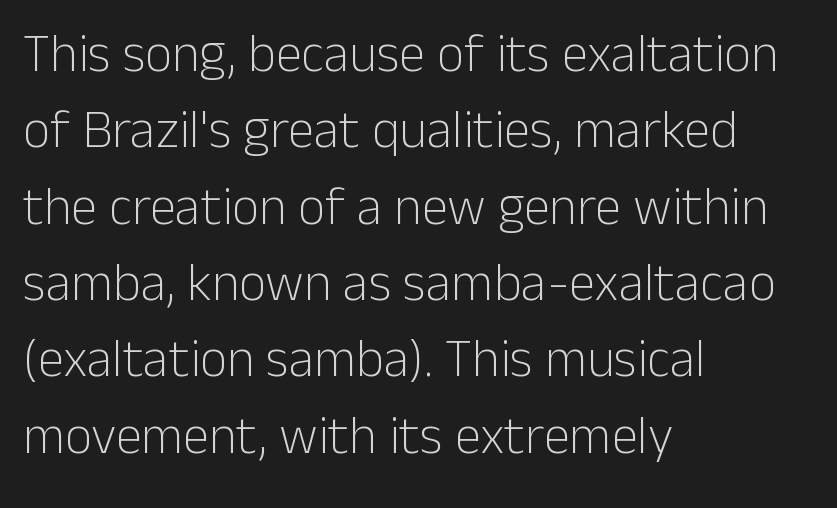
{"serif": "no", "italic": "no", "bold": "no", "weight": "light", "width": "normal", "stroke_contrast": "low", "x_height": "medium", "monospaced": "no", "underline": "no", "align": "left", "line_spacing": "normal", "line_spacing_ratio": 1.44, "letter_spacing": "normal", "letter_spacing_em": 0.0, "glyph_px": 53}
